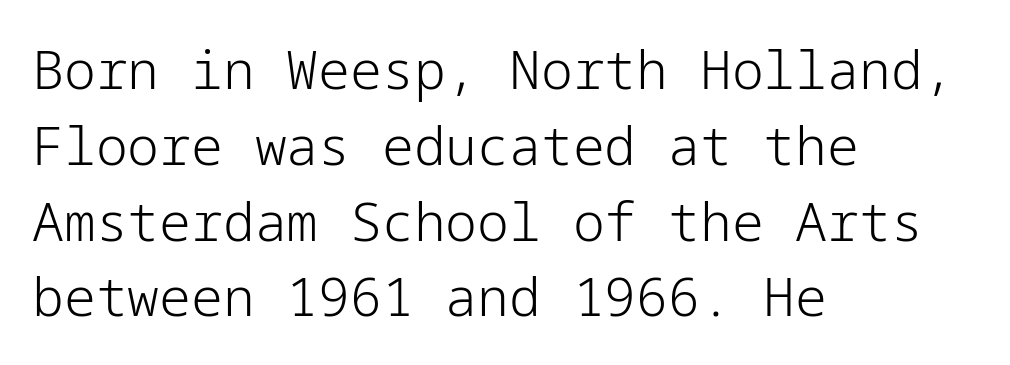
Q: Is the text bold? A: No.
Q: Is the text italic (slanted)? A: No, it is upright.
Q: Is the typeface a serif or a sans-serif typeface? A: Sans-serif.
Q: Is the text underlined? A: No.
Q: How is the paragraph aligned? A: Left-aligned.
Q: Is the spacing between letters normal or unusually wide? A: Normal.
Q: Is the spacing between lines tight, normal or loose? A: Normal.
Q: Width (condensed, normal, or wide)? A: Normal.
Q: Stroke contrast? A: Low.
Q: x-height? A: Medium.
